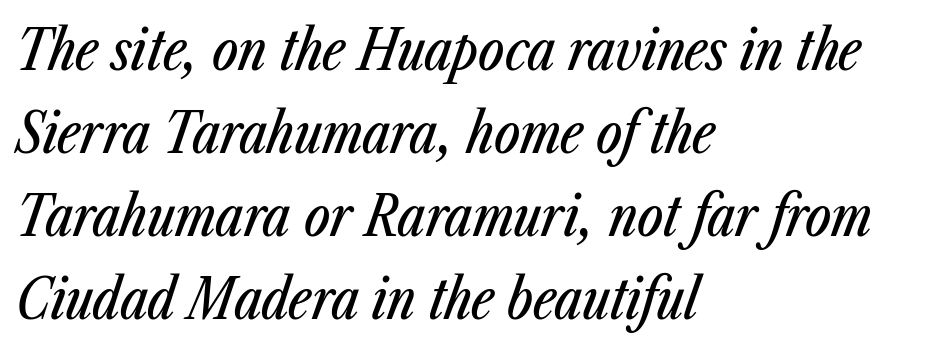
Q: Is the text italic (slanted)? A: Yes, it leans right by about 23 degrees.
Q: Is the text underlined? A: No.
Q: How is the paragraph aligned? A: Left-aligned.
Q: Is the spacing between letters normal or unusually wide? A: Normal.
Q: Is the spacing between lines tight, normal or loose? A: Normal.
Q: Width (condensed, normal, or wide)? A: Condensed.
Q: Stroke contrast? A: Low.
Q: x-height? A: Medium.
Q: Monospaced? A: No.
